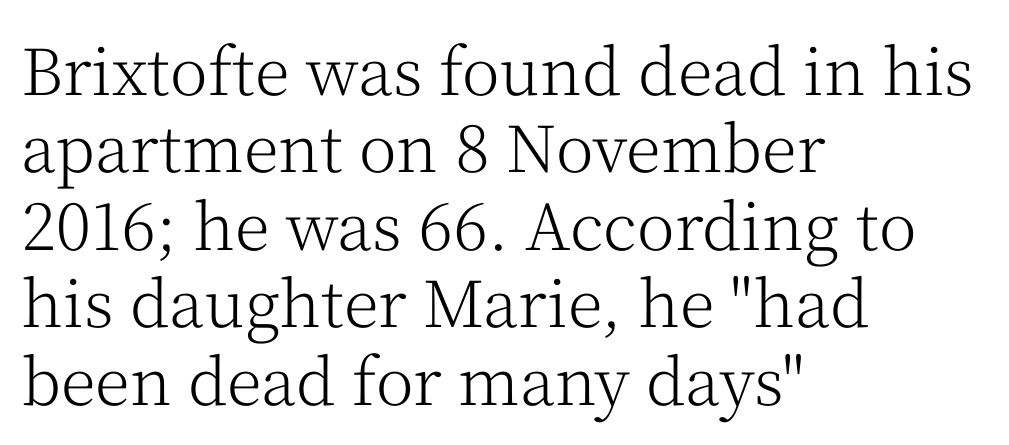
Q: Is the text bold? A: No.
Q: Is the text italic (slanted)? A: No, it is upright.
Q: Is the typeface a serif or a sans-serif typeface? A: Serif.
Q: Is the text underlined? A: No.
Q: How is the paragraph aligned? A: Left-aligned.
Q: Is the spacing between letters normal or unusually wide? A: Normal.
Q: Width (condensed, normal, or wide)? A: Normal.
Q: Stroke contrast? A: Medium.
Q: x-height? A: Medium.
Q: Monospaced? A: No.
